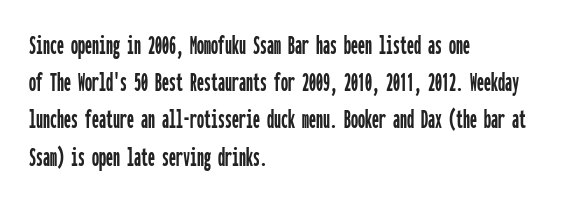
The space beneath each line is pristine and unruled. Tall strokes in this sample are plumb rather than angled. Visually the block forms a straight wall on the left and a jagged coastline on the right. The rendering uses typewriter-style spacing with identical character cells. The rendering uses a moderate line-height, typical for paragraphs.
